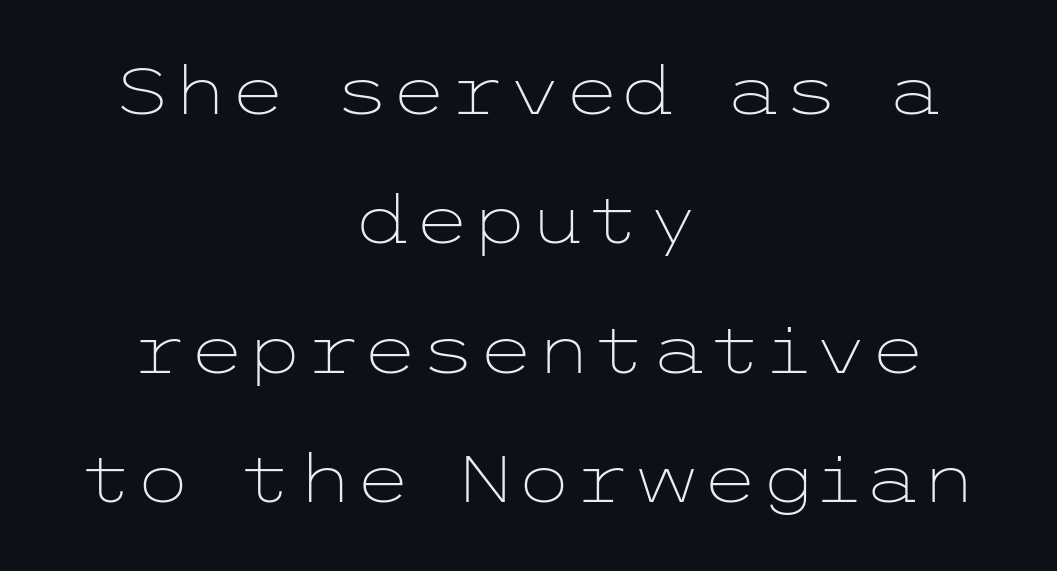
{"serif": "no", "italic": "no", "bold": "no", "weight": "light", "width": "wide", "stroke_contrast": "low", "x_height": "medium", "underline": "no", "align": "center", "line_spacing": "loose", "line_spacing_ratio": 1.96, "letter_spacing": "normal", "letter_spacing_em": 0.0, "glyph_px": 66}
